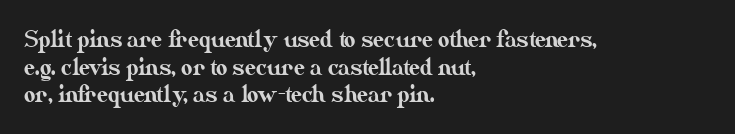
Regarding leading, the lines here are spaced in the standard way. The space beneath each line is pristine and unruled. Tracking value appears to be zero — textbook default spacing. The setting favours the left margin, as ordinary paragraphs usually do.
